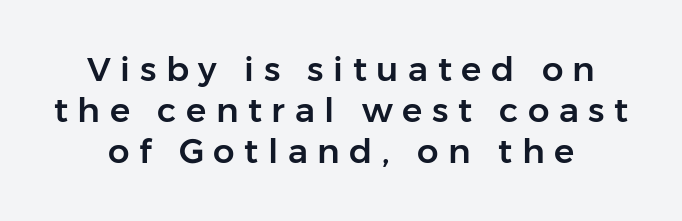
The image shows 34 px sans-serif type, upright; set line spacing 1.21x, unusually wide letter spacing (+0.28 em), not underlined; low stroke contrast and a medium x-height.
